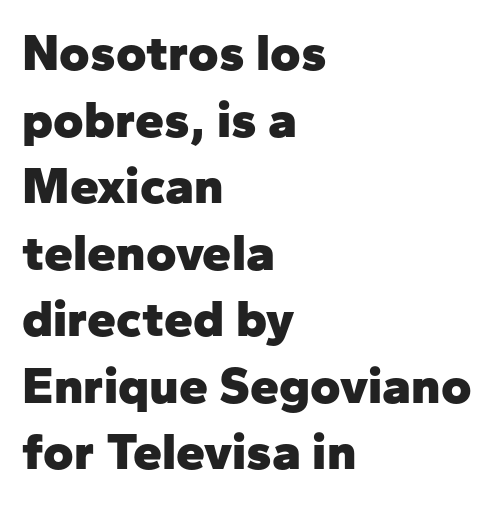
{"serif": "no", "italic": "no", "bold": "yes", "weight": "heavy", "width": "normal", "stroke_contrast": "low", "x_height": "medium", "monospaced": "no", "underline": "no", "align": "left", "line_spacing": "normal", "line_spacing_ratio": 1.28, "letter_spacing": "normal", "letter_spacing_em": 0.0, "glyph_px": 52}
